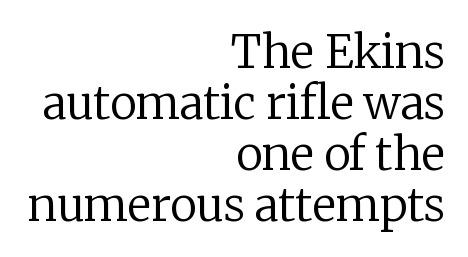
Students, note that the glyphs here touch the page at normal intervals. The zone under the glyphs is completely vacant. Think of a printed novel: that variable character pitch is what you see here. Notice how descenders almost collide with the ascenders below — that's tight leading. Every character sits straight up, as roman type does.
